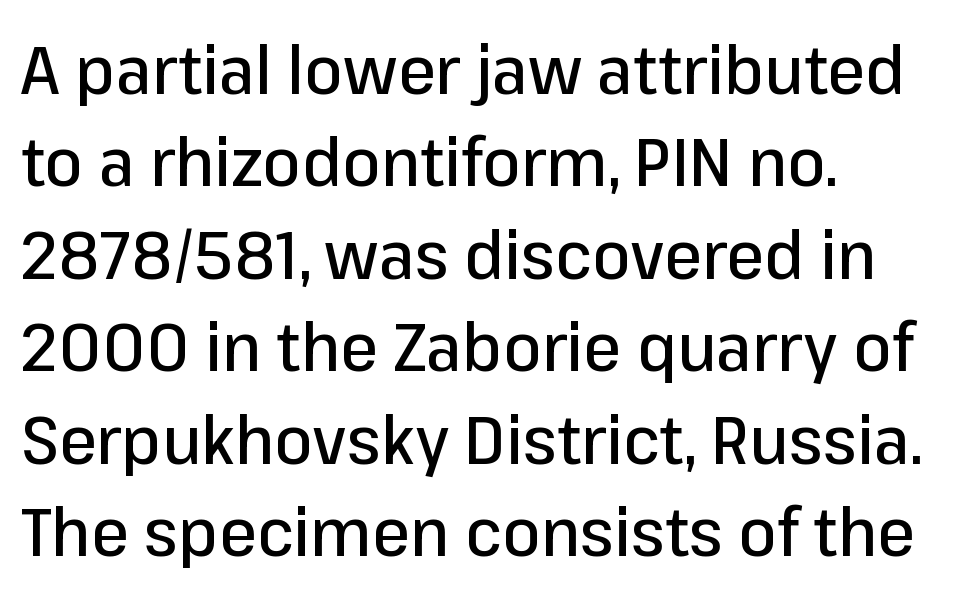
The image shows 68 px sans-serif type, upright; set left-aligned, normal line spacing (1.36x), normal letter spacing, not underlined; low stroke contrast and a medium x-height.
